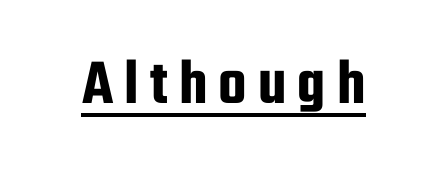
The image shows 65 px condensed sans-serif type, upright; set underlined; low stroke contrast and a medium x-height.
